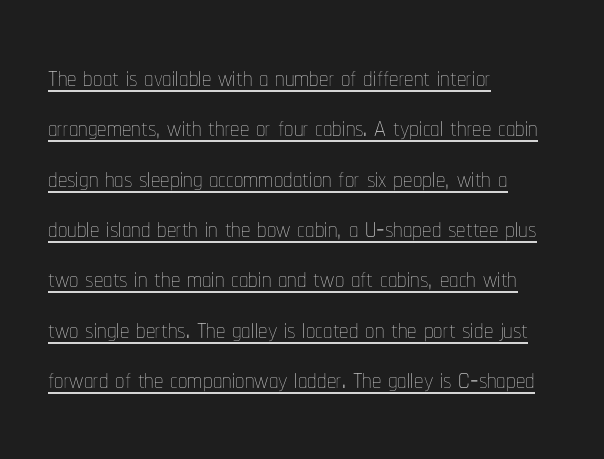
{"italic": "no", "bold": "no", "weight": "thin", "width": "condensed", "stroke_contrast": "low", "x_height": "medium", "monospaced": "no", "underline": "yes", "align": "left", "line_spacing": "normal", "line_spacing_ratio": 1.36, "letter_spacing": "normal", "letter_spacing_em": 0.0, "glyph_px": 37}
